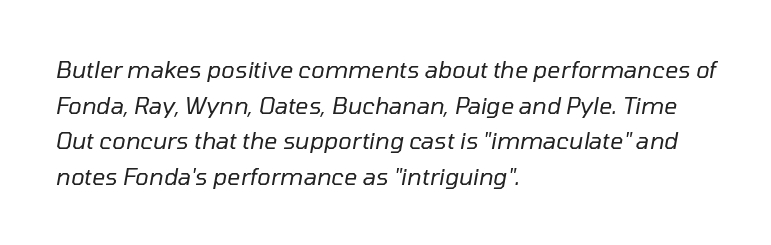
Every row of glyphs begins at an identical x-position on the left. Students, note that the glyphs here touch the page at normal intervals. Tall strokes in this sample are angled rather than plumb. No letter is thick-stroked: the sample isn't bold. Interline gaps are of average width in this sample.
